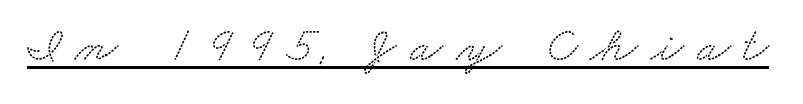
{"serif": "yes", "width": "wide", "stroke_contrast": "low", "x_height": "small", "monospaced": "no", "underline": "yes", "letter_spacing": "wide", "letter_spacing_em": 0.26, "glyph_px": 49}
